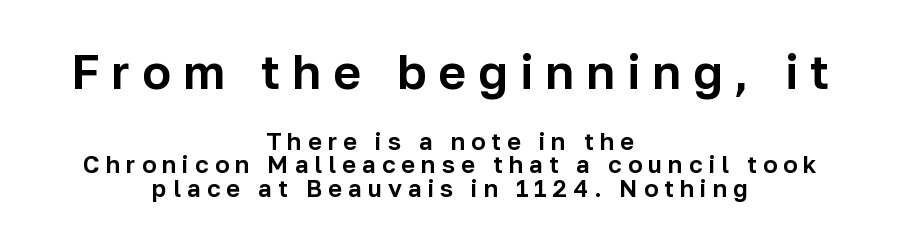
Does extra space separate the letters? Yes, quite a lot of it. Letters rest on an invisible, unmarked baseline. Grotesque or geometric, the face here clearly has no serifs. The font's upright variant was chosen for this text. Character widths vary here, with narrow letters taking less room than wide ones.
